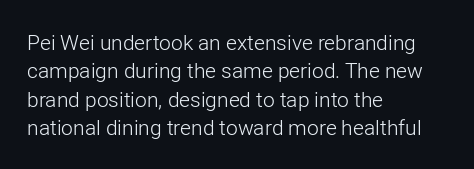
{"italic": "no", "bold": "no", "underline": "no", "align": "left", "line_spacing": "normal", "line_spacing_ratio": 1.35, "letter_spacing": "normal", "letter_spacing_em": 0.0, "glyph_px": 21}
